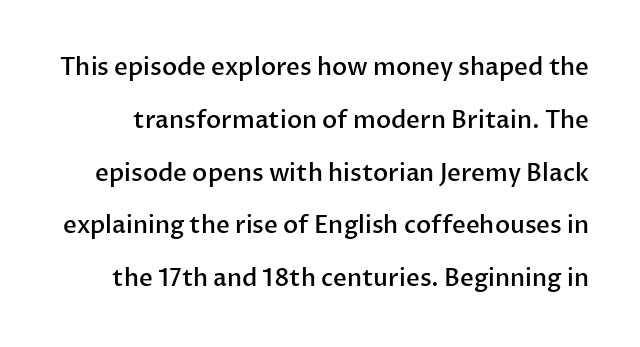
Spacing between characters is what you'd get straight out of the box. Designer's note — italics off, roman on. The font is running at a semibold setting, under full bold. Just letters on the line, the space beneath them empty. The space between consecutive lines is lavish.
